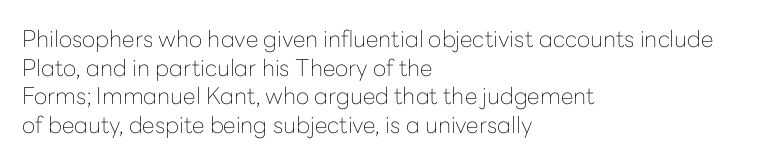
Beneath every word, the page is bare. On a weight scale, this lands at 450 or below. Look at the tracking — it's just the regular setting, nothing added. The typesetter chose a ragged-right arrangement here. Upright lettering throughout.
